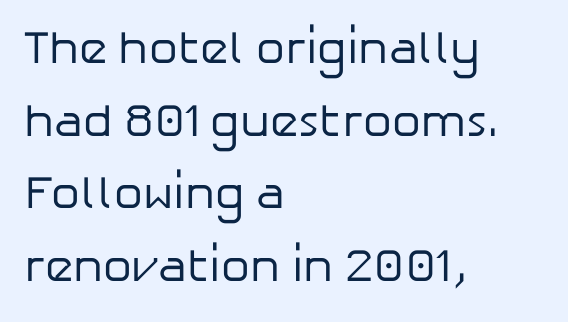
To sum up the face: it is a sans, with no serifs. Clear beneath every line of the passage. Caption: standard tracking, unaltered. A quiet, ordinary-to-light weight characterises the typeface. The letters advance in unequal steps, a hallmark of proportional type. These lines sit exactly where default settings would place them.
